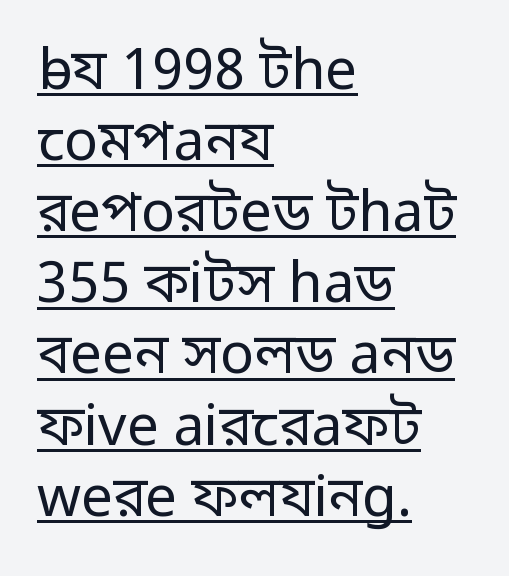
Spacing verdict: proportional, widths tailored to each character. Stroke terminals: plain, sans-serif. The type sits square on the baseline with zero lean. Visually the block forms a straight wall on the left and a jagged coastline on the right.
